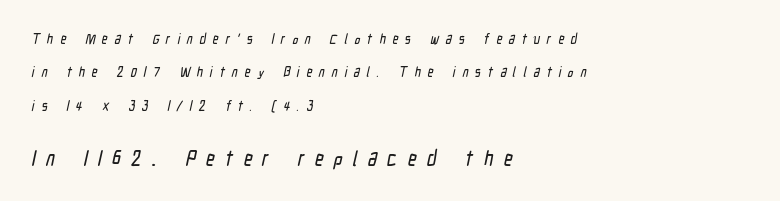
Q: Is the text underlined? A: No.
Q: How is the paragraph aligned? A: Left-aligned.
Q: Is the spacing between letters normal or unusually wide? A: Unusually wide.
Q: Is the spacing between lines tight, normal or loose? A: Loose.
Q: Which block of text is set in a larger size, the first (top) or the second (bottom)? A: The second (bottom) one.
